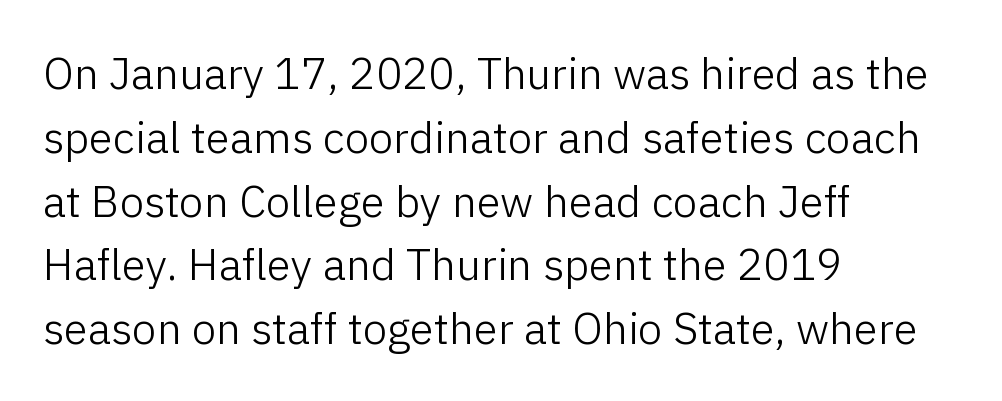
Q: Is the text bold? A: No.
Q: Is the text italic (slanted)? A: No, it is upright.
Q: Is the typeface a serif or a sans-serif typeface? A: Sans-serif.
Q: Is the text underlined? A: No.
Q: How is the paragraph aligned? A: Left-aligned.
Q: Is the spacing between letters normal or unusually wide? A: Normal.
Q: Is the spacing between lines tight, normal or loose? A: Normal.
Q: Width (condensed, normal, or wide)? A: Normal.
Q: Stroke contrast? A: Low.
Q: x-height? A: Medium.
Q: Monospaced? A: No.
